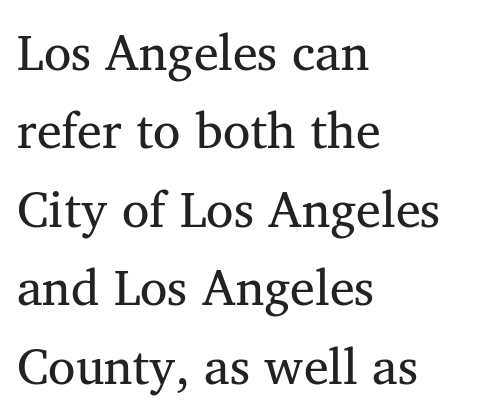
The image shows 50 px regular-weight serif type, upright; set left-aligned, normal line spacing (1.57x), normal letter spacing, not underlined; medium stroke contrast and a medium x-height.
